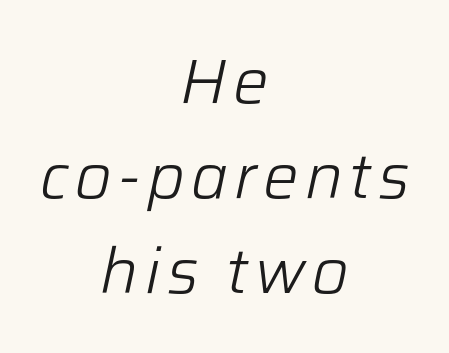
Q: Is the text bold? A: No.
Q: Is the text italic (slanted)? A: Yes, it leans right by about 12 degrees.
Q: Is the text underlined? A: No.
Q: How is the paragraph aligned? A: Centered.
Q: Is the spacing between lines tight, normal or loose? A: Normal.
Q: Width (condensed, normal, or wide)? A: Normal.
Q: Stroke contrast? A: Low.
Q: x-height? A: Medium.
Q: Monospaced? A: No.
